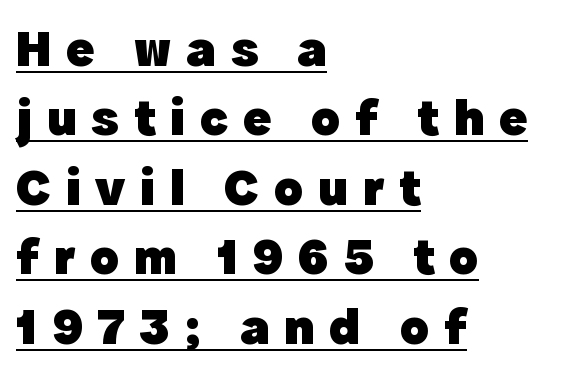
The image shows 53 px heavy sans-serif type, upright; set left-aligned, normal line spacing (1.31x), unusually wide letter spacing (+0.28 em), underlined; a medium x-height.
